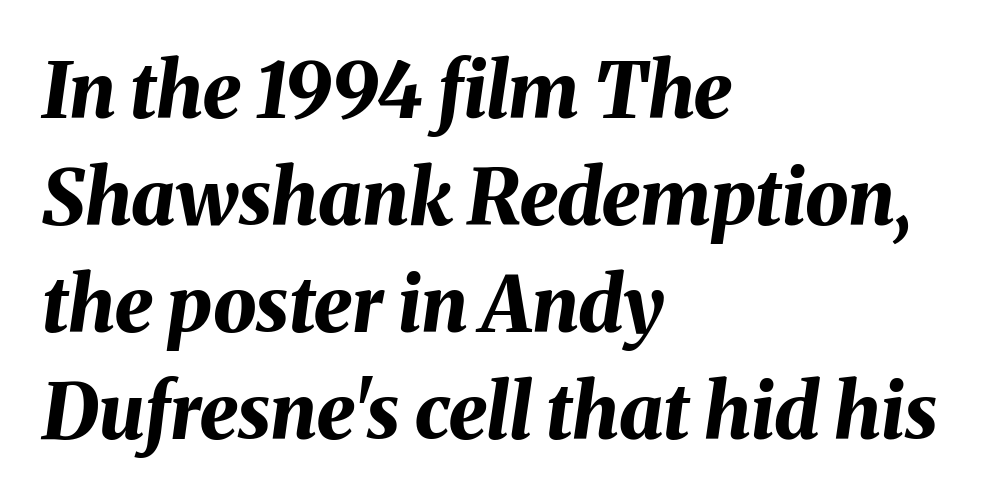
Q: Is the text bold? A: Yes.
Q: Is the text italic (slanted)? A: Yes, it leans right by about 8 degrees.
Q: Is the text underlined? A: No.
Q: How is the paragraph aligned? A: Left-aligned.
Q: Is the spacing between letters normal or unusually wide? A: Normal.
Q: Is the spacing between lines tight, normal or loose? A: Normal.
Q: Width (condensed, normal, or wide)? A: Normal.
Q: Stroke contrast? A: Medium.
Q: x-height? A: Medium.
Q: Monospaced? A: No.
